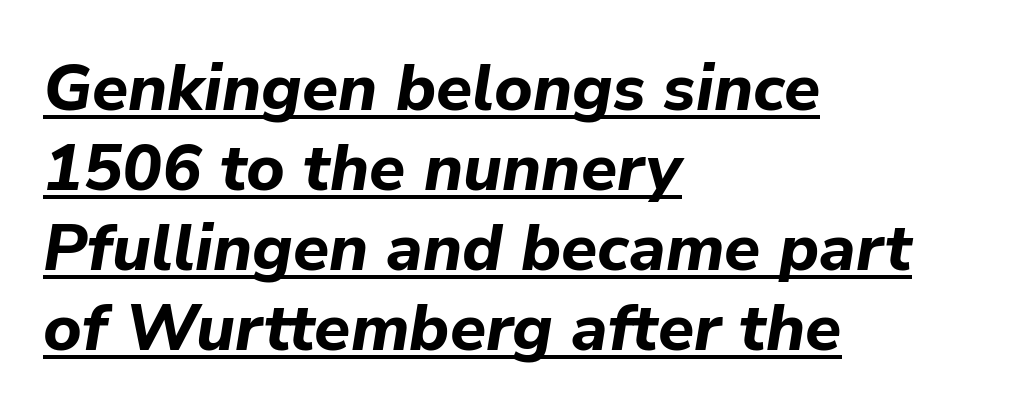
The image shows 66 px bold type, italic (leaning right); set left-aligned, line spacing 1.21x, normal letter spacing, underlined; low stroke contrast and a medium x-height.
